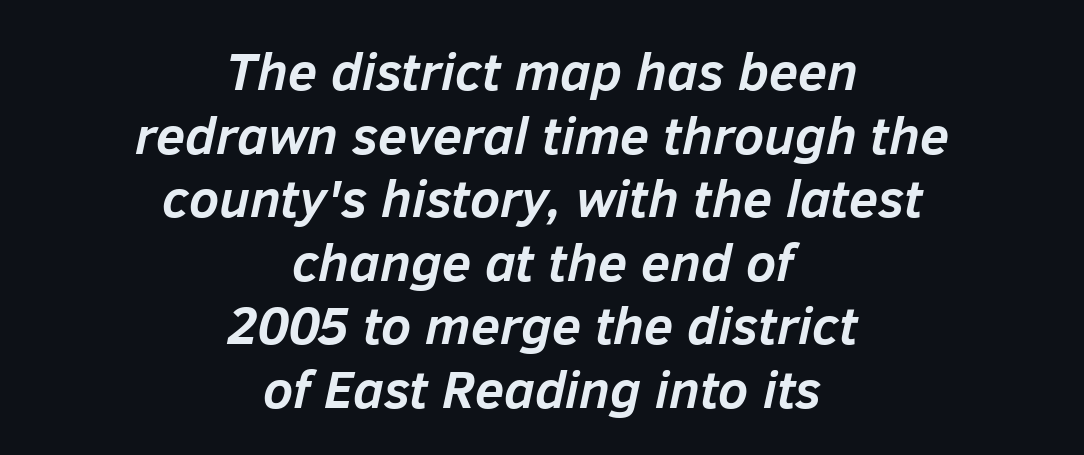
{"italic": "yes", "lean": "right", "slant_degrees": 12, "bold": "yes", "weight": "semibold", "width": "normal", "stroke_contrast": "low", "x_height": "medium", "monospaced": "no", "underline": "no", "align": "center", "line_spacing_ratio": 1.2, "letter_spacing": "normal", "letter_spacing_em": 0.0, "glyph_px": 53}
